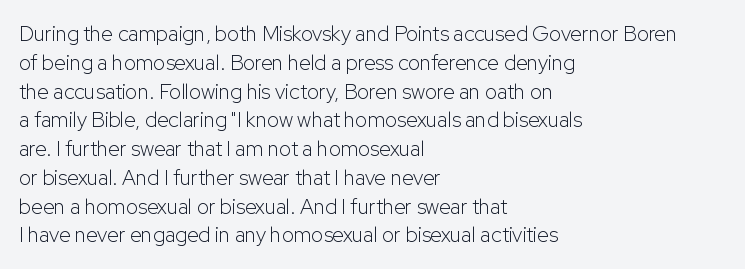
The image shows 21 px text type, upright; set left-aligned, normal line spacing (1.37x), normal letter spacing, not underlined.
